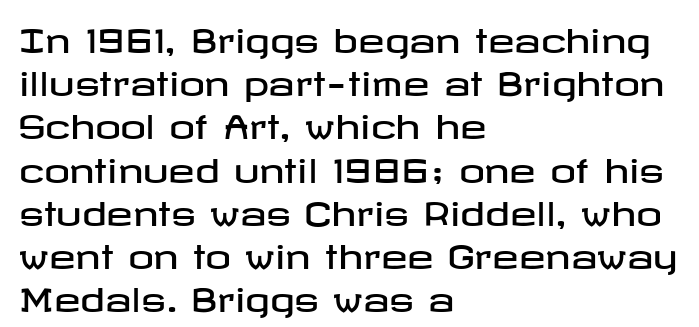
Letterform terminals end flat and unadorned throughout the passage. The rendering keeps characters at their native spacing. If you drew a ruler down the left edge, every line would touch it. Bare-footed words on every line. Posture: straight, roman, zero tilt. Honestly, the row spacing looks completely unremarkable.
